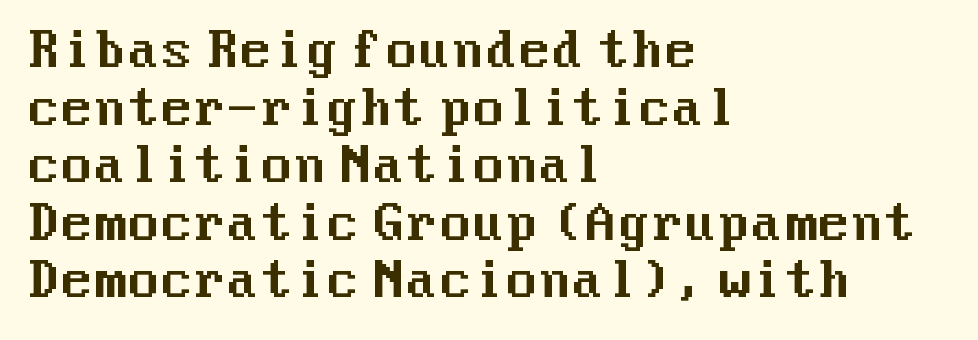
The image shows 48 px sans-serif type, upright; set left-aligned, line spacing 1.2x, normal letter spacing, not underlined; medium stroke contrast and a medium x-height.
